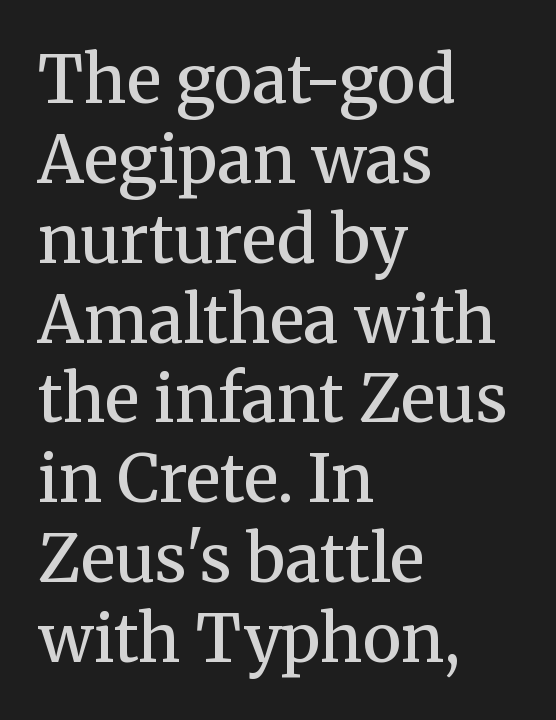
Q: Is the text bold? A: Semi-bold.
Q: Is the text italic (slanted)? A: No, it is upright.
Q: Is the typeface a serif or a sans-serif typeface? A: Serif.
Q: Is the text underlined? A: No.
Q: How is the paragraph aligned? A: Left-aligned.
Q: Is the spacing between letters normal or unusually wide? A: Normal.
Q: Width (condensed, normal, or wide)? A: Normal.
Q: Stroke contrast? A: Medium.
Q: x-height? A: Medium.
Q: Monospaced? A: No.
